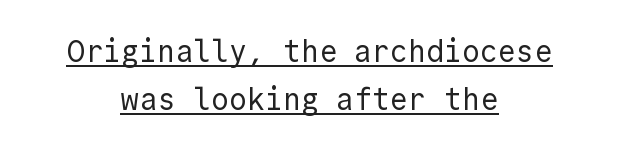
Compared with a typical body face, this is equally light or lighter still. These lines are composed in type without serifs. The lines are quadded center. The sample's only ornament is a line tracing under the words.
